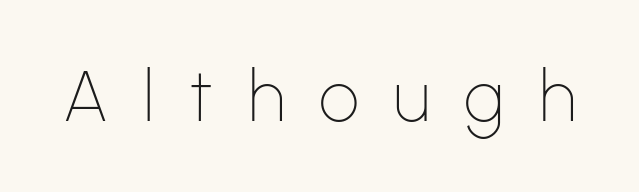
The image shows 71 px thin sans-serif type, upright; set unusually wide letter spacing (+0.49 em), not underlined; low stroke contrast and a medium x-height.
